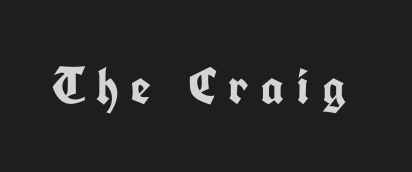
Character widths vary here, with narrow letters taking less room than wide ones. The foot of each line stays bare and open. Tracking here is generous; glyphs stand well apart from one another. Heft: maximum for text — a bold. The type sits square on the baseline with zero lean.
